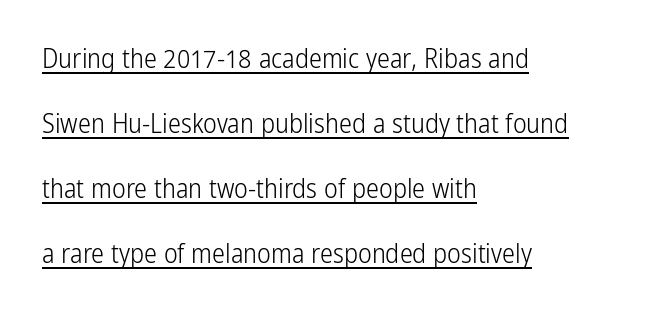
The image shows 26 px text type, upright; set left-aligned, loose line spacing (2.5x), normal letter spacing, underlined.
